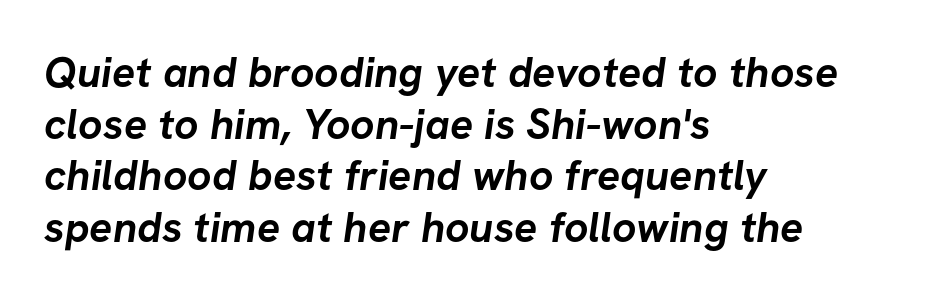
Q: Is the text bold? A: Yes.
Q: Is the typeface a serif or a sans-serif typeface? A: Sans-serif.
Q: Is the text underlined? A: No.
Q: How is the paragraph aligned? A: Left-aligned.
Q: Is the spacing between letters normal or unusually wide? A: Normal.
Q: Width (condensed, normal, or wide)? A: Normal.
Q: Stroke contrast? A: Low.
Q: x-height? A: Medium.
Q: Monospaced? A: No.
